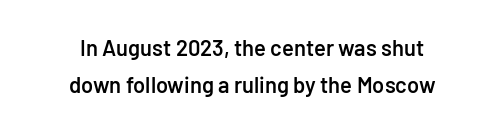
Does the leading feel generous? No, just average. Does the lettering tilt? It doesn't — this is upright. The face used here is a semibold: visibly heavier than regular, lighter than bold. The rendering positions every line midway between the sides. Each row of text sits above clean, open space. Is the letter spacing exaggerated? No — it looks like the ordinary default.
